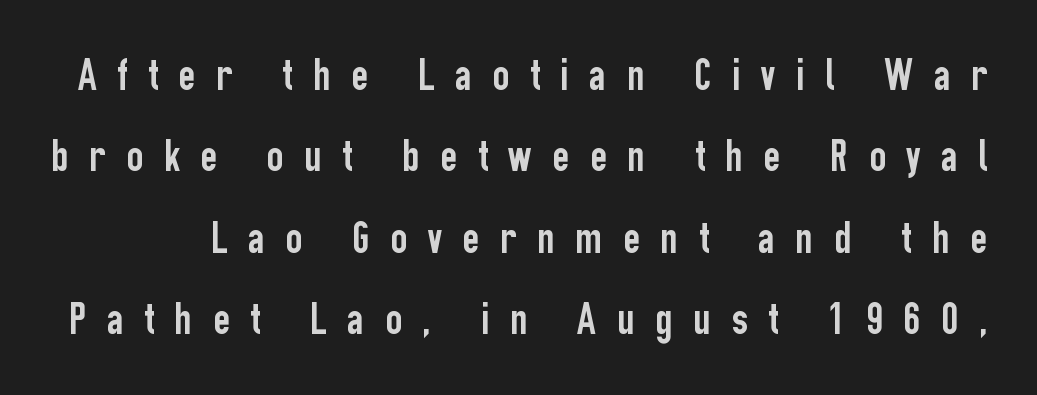
This sample uses a sans-serif face. Lines of text with bare space underneath. In terms of letterspacing, this is a distinctly airy, spread setting. Looks like regular typesetting: each glyph gets only the width it needs.
